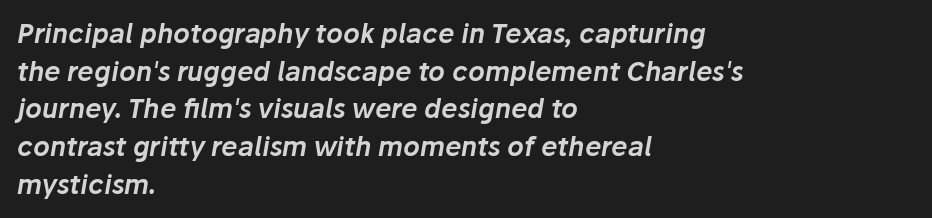
The image shows 26 px text type, italic (leaning right); set left-aligned, normal line spacing (1.45x), normal letter spacing, not underlined.
